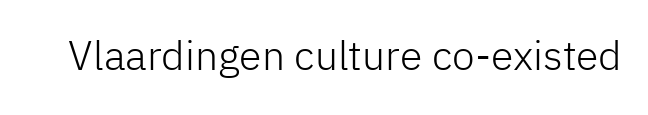
{"serif": "no", "italic": "no", "bold": "no", "weight": "light", "width": "normal", "stroke_contrast": "low", "x_height": "medium", "monospaced": "no", "underline": "no", "letter_spacing": "normal", "letter_spacing_em": 0.0, "glyph_px": 41}
